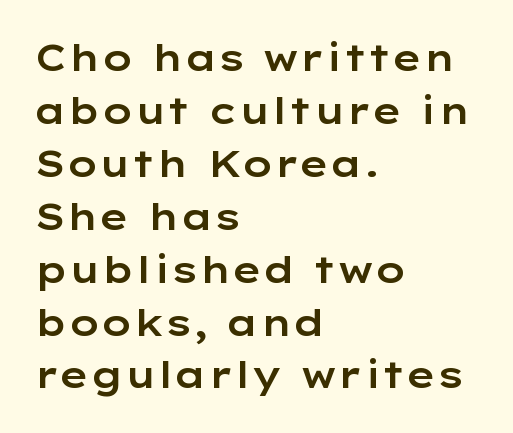
If you measured baseline to baseline, you'd find a middling distance. Varying glyph widths throughout — classic text-font behaviour. Tall strokes in this sample are plumb rather than angled. Anything drawn beneath the words? Only blank space. The glyphs in this specimen are sans serif.
